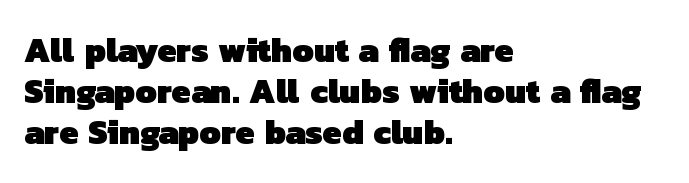
Looks like regular typesetting: each glyph gets only the width it needs. Serif or sans? Sans — the stroke terminals are bare. The passage shown is not underscored anywhere. The lines in this sample share a left origin and differ only in where they stop. In terms of weight, the rendering is a true, heavy bold. The type is set solid horizontally, with unmodified tracking.
